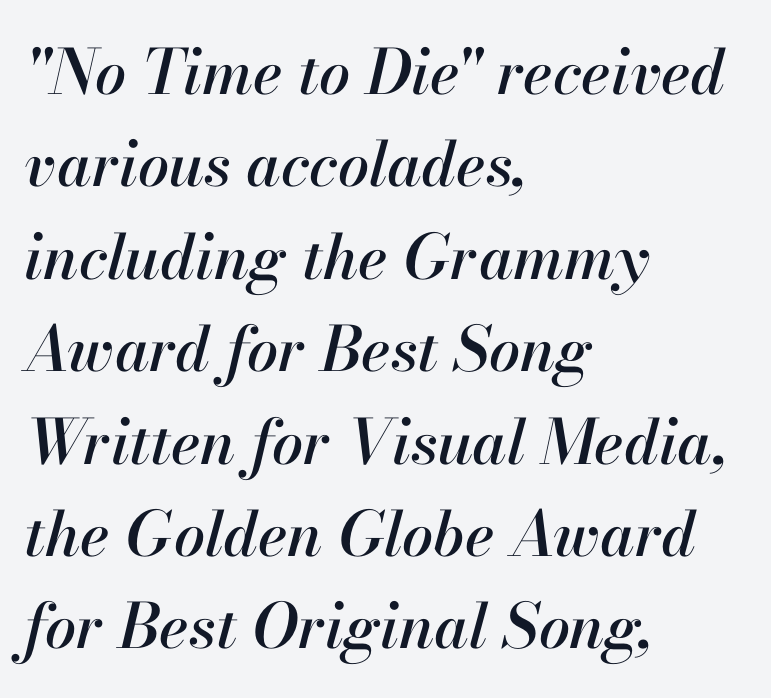
The face used here is proportionally spaced, like ordinary book or web type. The paragraph has a hard left edge and a soft right edge. This rendering leaves character spacing at its baseline value. Each row of text sits above clean, open space. The whole block is typeset with a tilt.
